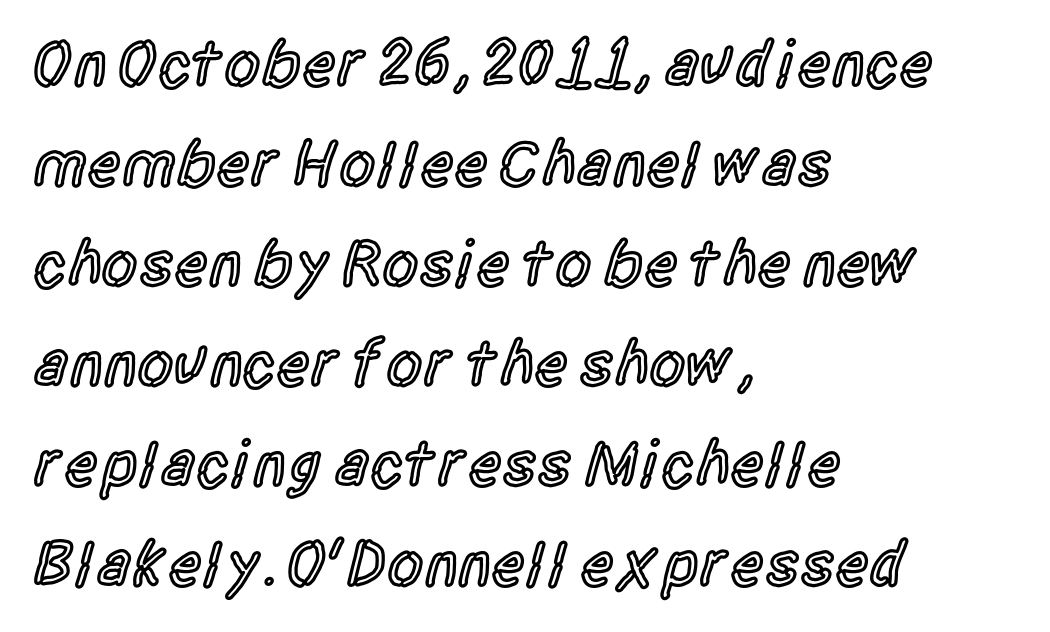
{"serif": "no", "bold": "semi", "weight": "semibold", "width": "condensed", "x_height": "large", "monospaced": "no", "underline": "no", "align": "left", "line_spacing": "normal", "line_spacing_ratio": 1.54, "letter_spacing": "normal", "letter_spacing_em": 0.0, "glyph_px": 65}
